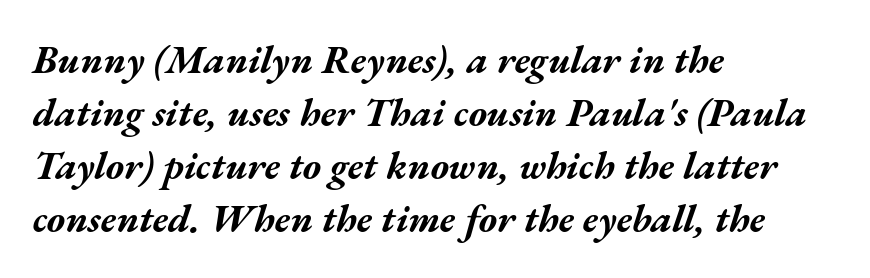
The image shows 39 px bold, wide type, italic (leaning right); set left-aligned, normal line spacing (1.36x), normal letter spacing, not underlined; medium stroke contrast and a medium x-height.
